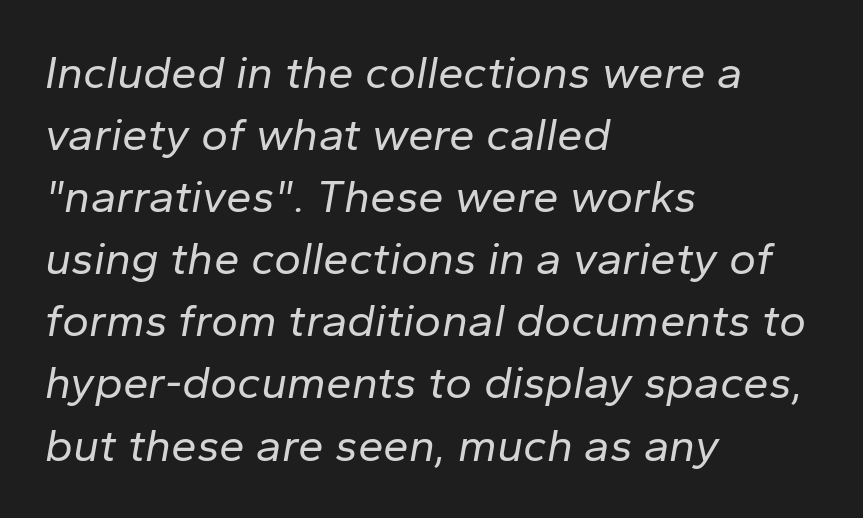
{"italic": "yes", "lean": "right", "slant_degrees": 10, "bold": "no", "weight": "regular", "width": "normal", "stroke_contrast": "low", "x_height": "medium", "monospaced": "no", "underline": "no", "align": "left", "line_spacing": "normal", "line_spacing_ratio": 1.35, "letter_spacing": "normal", "letter_spacing_em": 0.0, "glyph_px": 46}
